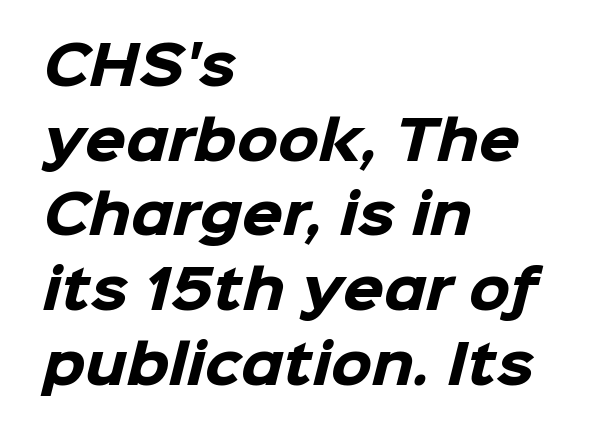
Q: Is the text bold? A: Yes.
Q: Is the typeface a serif or a sans-serif typeface? A: Sans-serif.
Q: Is the text underlined? A: No.
Q: How is the paragraph aligned? A: Left-aligned.
Q: Is the spacing between letters normal or unusually wide? A: Normal.
Q: Is the spacing between lines tight, normal or loose? A: Normal.
Q: Width (condensed, normal, or wide)? A: Normal.
Q: Stroke contrast? A: Low.
Q: x-height? A: Medium.
Q: Monospaced? A: No.
